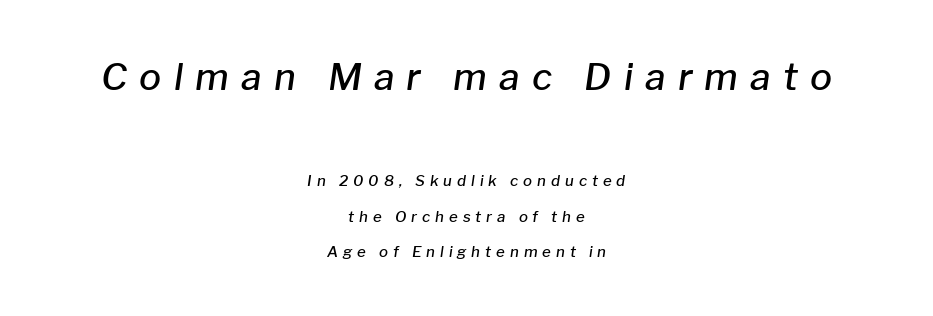
The image shows 37 px semibold type, italic (leaning right); set centered, loose line spacing (2.37x), unusually wide letter spacing (+0.33 em), not underlined; the first (top) block is 2.47x larger; low stroke contrast and a medium x-height.
